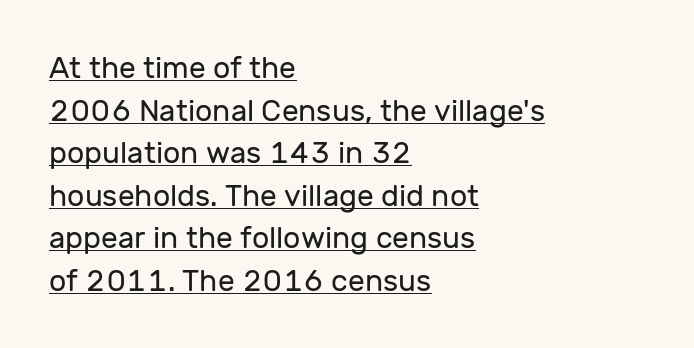
{"serif": "no", "italic": "no", "bold": "no", "weight": "regular", "width": "normal", "stroke_contrast": "low", "x_height": "medium", "monospaced": "no", "underline": "yes", "align": "left", "line_spacing": "normal", "line_spacing_ratio": 1.42, "letter_spacing": "normal", "letter_spacing_em": 0.0, "glyph_px": 30}
